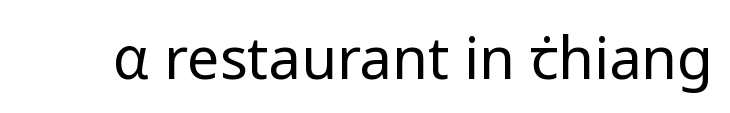
Q: Is the text bold? A: No.
Q: Is the text italic (slanted)? A: No, it is upright.
Q: Is the typeface a serif or a sans-serif typeface? A: Sans-serif.
Q: Is the text underlined? A: No.
Q: Is the spacing between letters normal or unusually wide? A: Normal.
Q: Width (condensed, normal, or wide)? A: Normal.
Q: Stroke contrast? A: Low.
Q: x-height? A: Medium.
Q: Monospaced? A: No.
